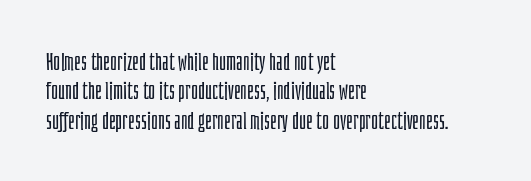
Q: Is the text bold? A: No.
Q: Is the text italic (slanted)? A: No, it is upright.
Q: Is the text underlined? A: No.
Q: How is the paragraph aligned? A: Left-aligned.
Q: Is the spacing between letters normal or unusually wide? A: Normal.
